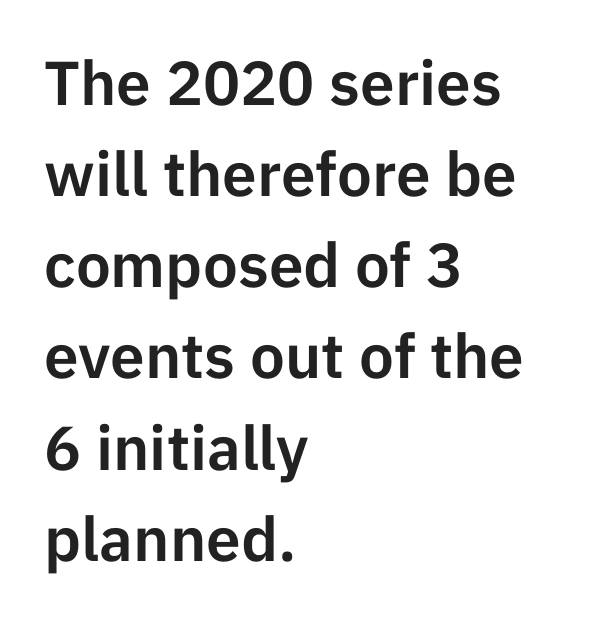
Q: Is the text italic (slanted)? A: No, it is upright.
Q: Is the typeface a serif or a sans-serif typeface? A: Sans-serif.
Q: Is the text underlined? A: No.
Q: How is the paragraph aligned? A: Left-aligned.
Q: Is the spacing between letters normal or unusually wide? A: Normal.
Q: Is the spacing between lines tight, normal or loose? A: Normal.
Q: Width (condensed, normal, or wide)? A: Normal.
Q: Stroke contrast? A: Low.
Q: x-height? A: Medium.
Q: Monospaced? A: No.
